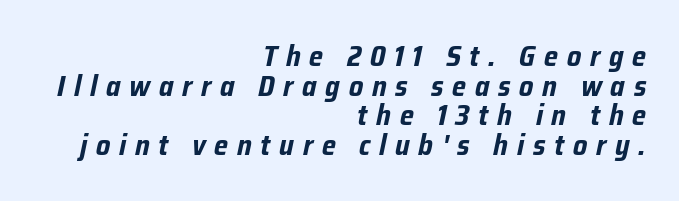
{"italic": "yes", "lean": "right", "slant_degrees": 12, "bold": "yes", "weight": "bold", "width": "condensed", "stroke_contrast": "low", "x_height": "medium", "monospaced": "no", "underline": "no", "align": "right", "line_spacing": "tight", "line_spacing_ratio": 1.02, "letter_spacing": "wide", "letter_spacing_em": 0.3, "glyph_px": 29}
